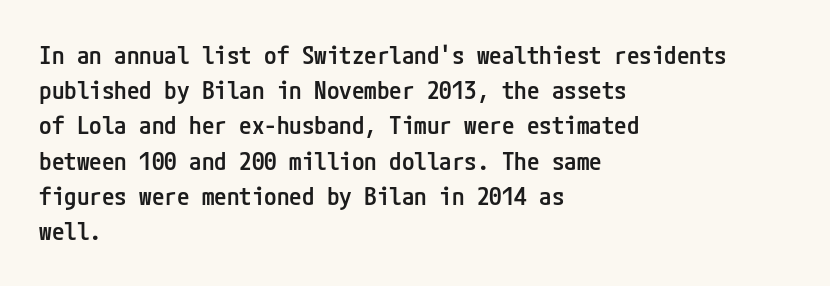
Heft: intermediate — a semibold. No word sits above an underline. Successive baselines arrive at the customary interval. Inter-character spacing is left at the font's built-in metrics. Reading down the block, your eye returns to a fixed left position each line. Italic? Not at all — the glyphs are vertical.
